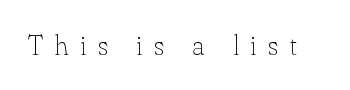
Q: Is the text bold? A: No.
Q: Is the text italic (slanted)? A: No, it is upright.
Q: Is the typeface a serif or a sans-serif typeface? A: Serif.
Q: Is the text underlined? A: No.
Q: Is the spacing between letters normal or unusually wide? A: Unusually wide.
Q: Width (condensed, normal, or wide)? A: Normal.
Q: Stroke contrast? A: Low.
Q: x-height? A: Small.
Q: Monospaced? A: No.
